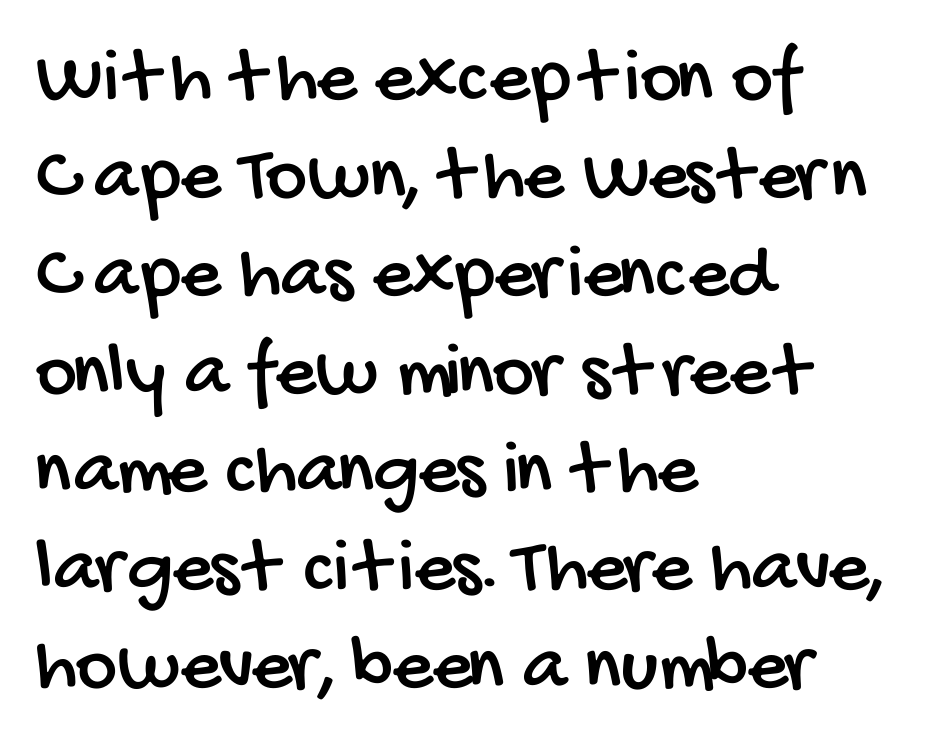
Q: Is the typeface a serif or a sans-serif typeface? A: Sans-serif.
Q: Is the text underlined? A: No.
Q: How is the paragraph aligned? A: Left-aligned.
Q: Is the spacing between letters normal or unusually wide? A: Normal.
Q: Width (condensed, normal, or wide)? A: Condensed.
Q: Stroke contrast? A: Low.
Q: x-height? A: Large.
Q: Monospaced? A: No.
